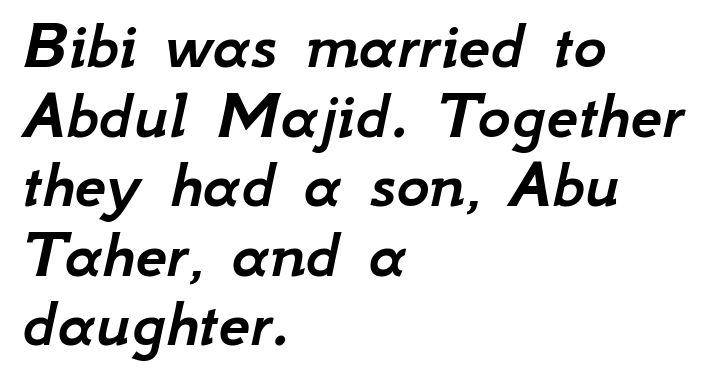
{"italic": "yes", "lean": "right", "slant_degrees": 12, "width": "normal", "stroke_contrast": "low", "x_height": "small", "monospaced": "no", "underline": "no", "align": "left", "line_spacing": "tight", "line_spacing_ratio": 0.98, "letter_spacing": "normal", "letter_spacing_em": 0.0, "glyph_px": 71}
